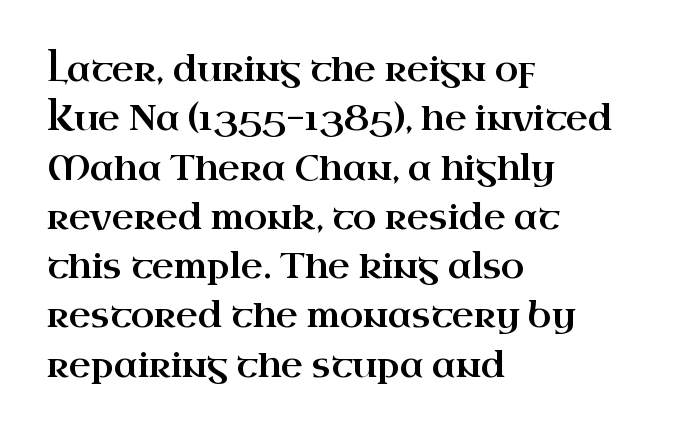
Does the type have serifs? Yes, each stem ends in a small foot. The glyphs are unaccompanied by any horizontal stroke below them. A typesetter would call this proportional, since set widths differ per character. Students, note that the glyphs here touch the page at normal intervals.
